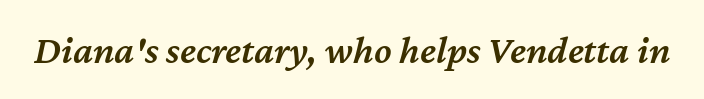
Q: Is the text bold? A: Semi-bold.
Q: Is the text italic (slanted)? A: Yes, it leans right by about 12 degrees.
Q: Is the text underlined? A: No.
Q: Is the spacing between letters normal or unusually wide? A: Normal.
Q: Width (condensed, normal, or wide)? A: Normal.
Q: Stroke contrast? A: Medium.
Q: x-height? A: Medium.
Q: Monospaced? A: No.
